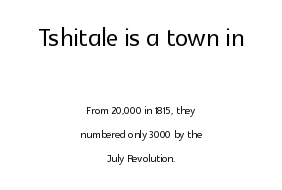
{"serif": "no", "italic": "no", "width": "normal", "x_height": "medium", "monospaced": "no", "underline": "no", "align": "center", "line_spacing": "normal", "line_spacing_ratio": 1.7, "letter_spacing": "normal", "letter_spacing_em": 0.0, "larger_block": "first", "size_ratio": 2.36, "glyph_px": 33}
